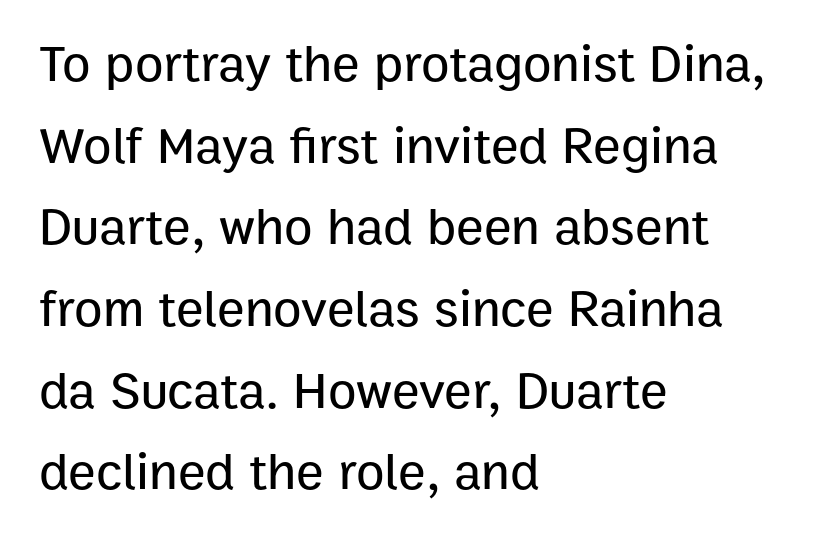
Q: Is the text italic (slanted)? A: No, it is upright.
Q: Is the typeface a serif or a sans-serif typeface? A: Sans-serif.
Q: Is the text underlined? A: No.
Q: How is the paragraph aligned? A: Left-aligned.
Q: Is the spacing between letters normal or unusually wide? A: Normal.
Q: Is the spacing between lines tight, normal or loose? A: Normal.
Q: Width (condensed, normal, or wide)? A: Normal.
Q: Stroke contrast? A: Low.
Q: x-height? A: Medium.
Q: Monospaced? A: No.
